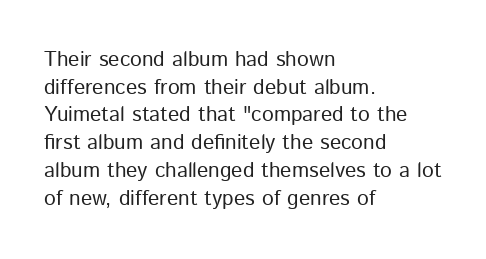
The image shows 21 px text type, upright; set left-aligned, normal line spacing (1.32x), normal letter spacing, not underlined.
